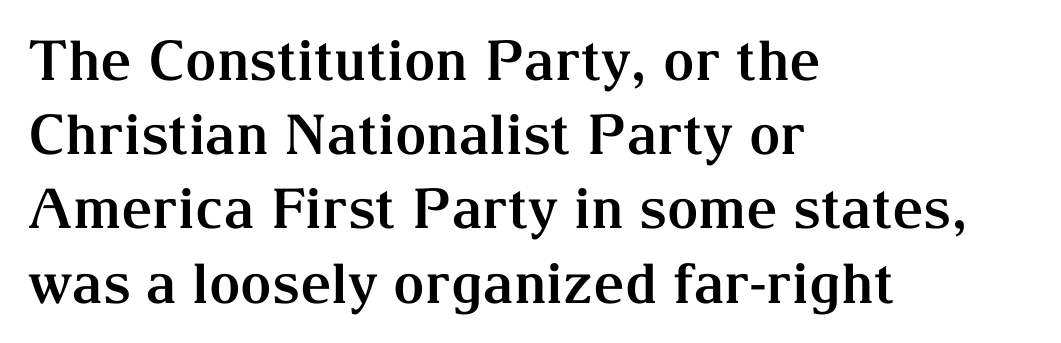
The image shows 55 px bold serif type, upright; set left-aligned, normal line spacing (1.35x), normal letter spacing, not underlined; medium stroke contrast and a medium x-height.
